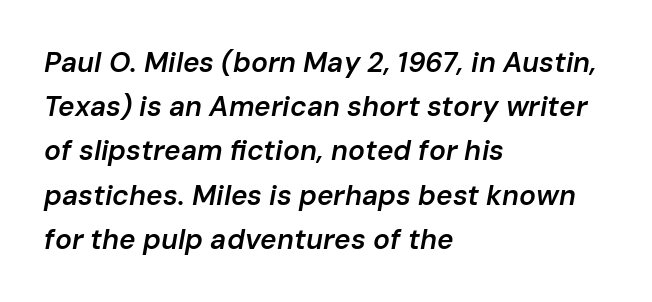
Q: Is the text bold? A: Semi-bold.
Q: Is the text italic (slanted)? A: Yes, it leans right by about 10 degrees.
Q: Is the text underlined? A: No.
Q: How is the paragraph aligned? A: Left-aligned.
Q: Is the spacing between letters normal or unusually wide? A: Normal.
Q: Is the spacing between lines tight, normal or loose? A: Normal.
Q: Width (condensed, normal, or wide)? A: Normal.
Q: Stroke contrast? A: Low.
Q: x-height? A: Medium.
Q: Monospaced? A: No.
